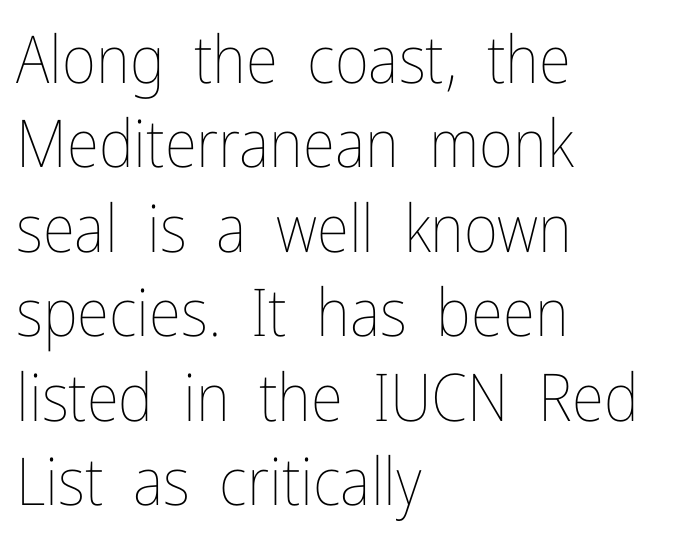
Q: Is the text bold? A: No.
Q: Is the text italic (slanted)? A: No, it is upright.
Q: Is the text underlined? A: No.
Q: How is the paragraph aligned? A: Left-aligned.
Q: Is the spacing between letters normal or unusually wide? A: Normal.
Q: Is the spacing between lines tight, normal or loose? A: Normal.
Q: Width (condensed, normal, or wide)? A: Condensed.
Q: Stroke contrast? A: Low.
Q: x-height? A: Medium.
Q: Monospaced? A: No.
